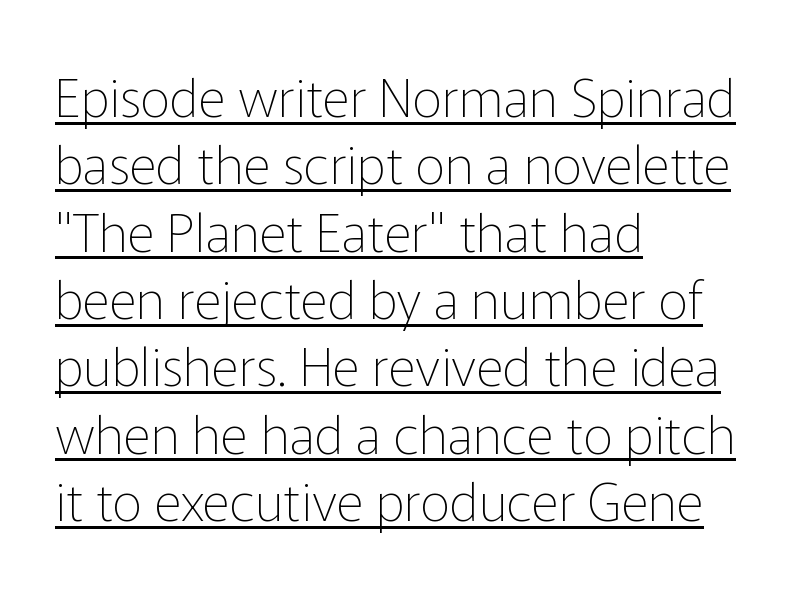
{"serif": "no", "italic": "no", "bold": "no", "weight": "thin", "width": "normal", "stroke_contrast": "low", "x_height": "medium", "monospaced": "no", "underline": "yes", "align": "left", "line_spacing": "normal", "line_spacing_ratio": 1.27, "letter_spacing": "normal", "letter_spacing_em": 0.0, "glyph_px": 53}
